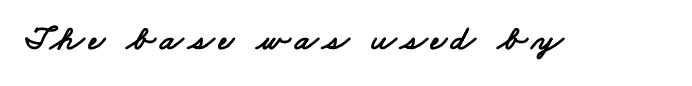
Q: Is the typeface a serif or a sans-serif typeface? A: Sans-serif.
Q: Is the text underlined? A: No.
Q: Width (condensed, normal, or wide)? A: Wide.
Q: Stroke contrast? A: Low.
Q: x-height? A: Small.
Q: Monospaced? A: No.
